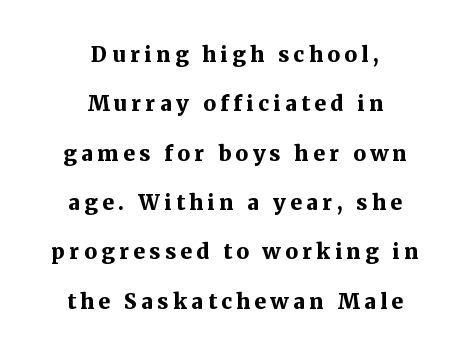
Short and long lines alike share a common midpoint. On the weight axis this lands at bold, roughly 700. The gap between lines stays unmarked. The vertical gap from one line to the next is large.
